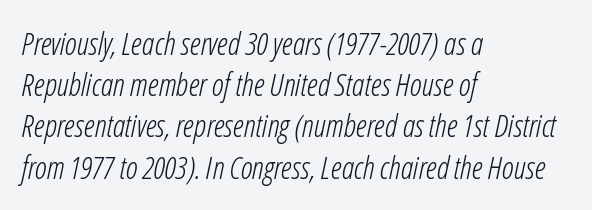
{"italic": "yes", "lean": "right", "slant_degrees": 12, "bold": "no", "weight": "light", "width": "condensed", "stroke_contrast": "low", "x_height": "medium", "monospaced": "no", "underline": "no", "align": "left", "line_spacing": "normal", "line_spacing_ratio": 1.33, "letter_spacing": "normal", "letter_spacing_em": 0.0, "glyph_px": 31}
